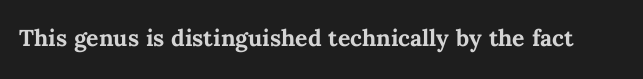
Notice how thick the strokes are: this is what a full bold looks like. In terms of letterspacing, this is plain default setting. The specimen omits any rule beneath the text block's lines. The lettering stays uniformly vertical, giving the passage a roman look.
